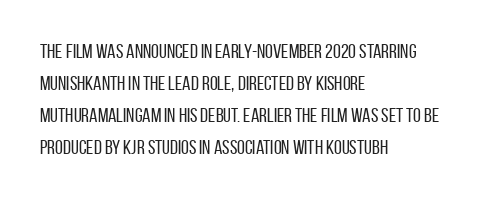
{"italic": "no", "bold": "no", "underline": "no", "align": "left", "line_spacing": "normal", "line_spacing_ratio": 1.6, "letter_spacing": "normal", "letter_spacing_em": 0.0, "glyph_px": 20}
